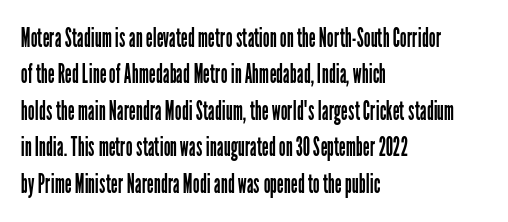
Q: Is the text bold? A: No.
Q: Is the text italic (slanted)? A: No, it is upright.
Q: Is the text underlined? A: No.
Q: How is the paragraph aligned? A: Left-aligned.
Q: Is the spacing between letters normal or unusually wide? A: Normal.
Q: Is the spacing between lines tight, normal or loose? A: Normal.
